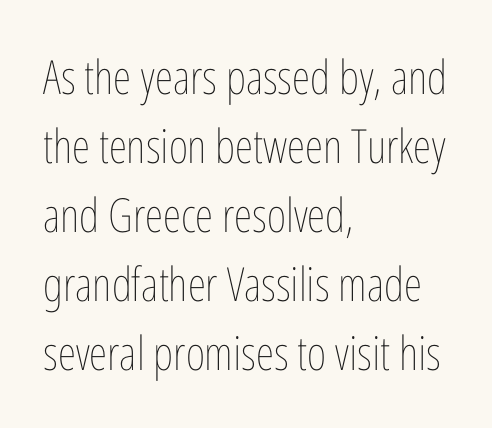
Counters stay open thanks to moderate or lighter strokes. The compositor pushed each line to the left boundary. The face used here is rendered with its standard letterfit. Line spacing here is normal. The words here are not underlined.
